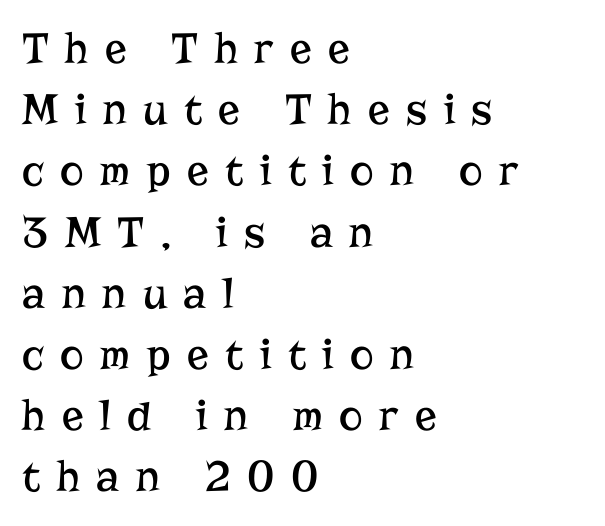
{"serif": "yes", "italic": "no", "bold": "no", "weight": "regular", "width": "normal", "stroke_contrast": "low", "x_height": "medium", "monospaced": "no", "underline": "no", "align": "left", "line_spacing": "normal", "line_spacing_ratio": 1.36, "letter_spacing": "wide", "letter_spacing_em": 0.37, "glyph_px": 45}
